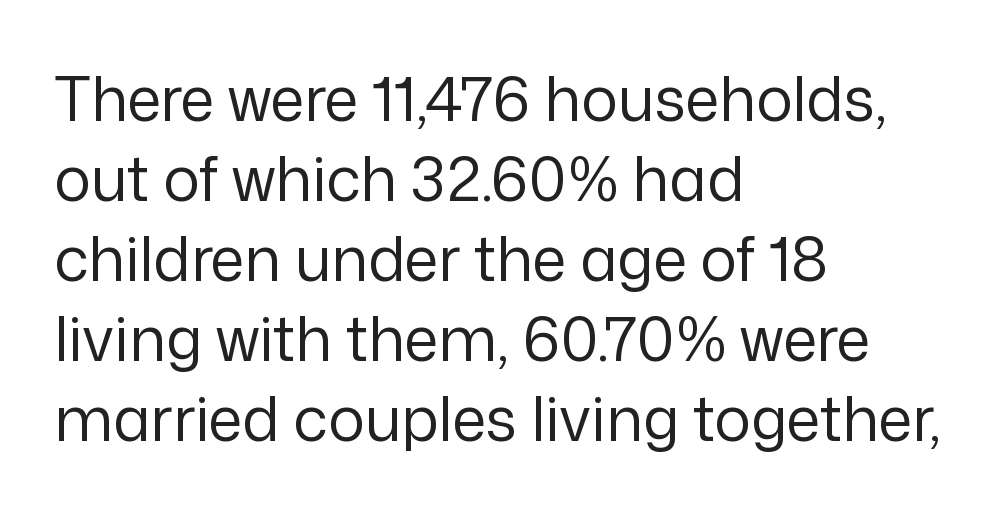
{"serif": "no", "italic": "no", "bold": "no", "weight": "regular", "width": "normal", "stroke_contrast": "low", "x_height": "medium", "monospaced": "no", "underline": "no", "align": "left", "line_spacing": "normal", "line_spacing_ratio": 1.31, "letter_spacing": "normal", "letter_spacing_em": 0.0, "glyph_px": 61}
